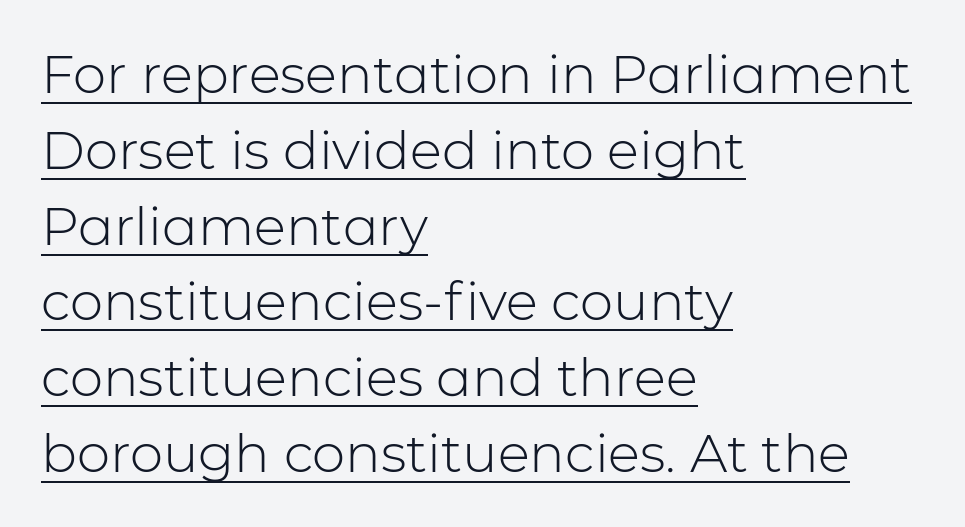
Vertical spacing — default. The sample's only ornament is a line tracing under the words. Notice how the stems are strictly vertical — no italics here. Serif or sans? Sans — the stroke terminals are bare. The lines in this sample share a left origin and differ only in where they stop. No heavy texture on the line: the type isn't bold.
